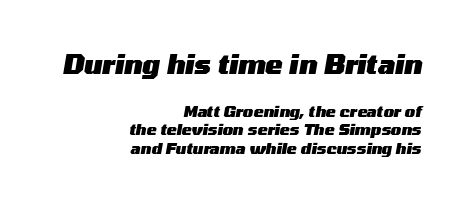
The image shows 26 px bold type, italic (leaning right); set right-aligned, normal line spacing (1.26x), normal letter spacing, not underlined; the first (top) block is 1.73x larger.
